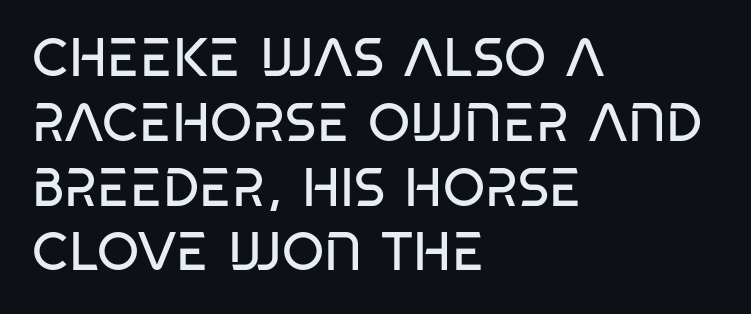
Typeset ragged right — the left edge is the straight one. Is this a fixed-width face? No — the glyphs have proportional, varying widths. Between one letter and the next there's only the usual sliver of space. Plain, unruled lines of type.
